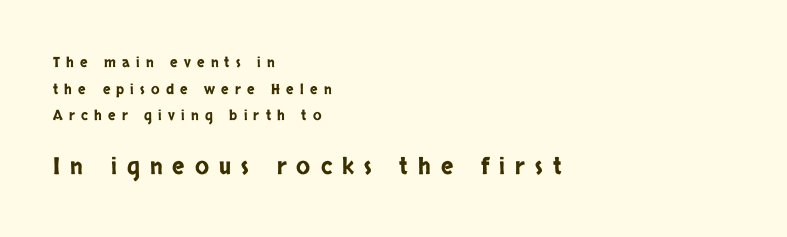
The image shows 23 px text type, upright; set left-aligned, loose line spacing (1.9x), unusually wide letter spacing (+0.44 em), not underlined; the second (bottom) block is 1.64x larger.
